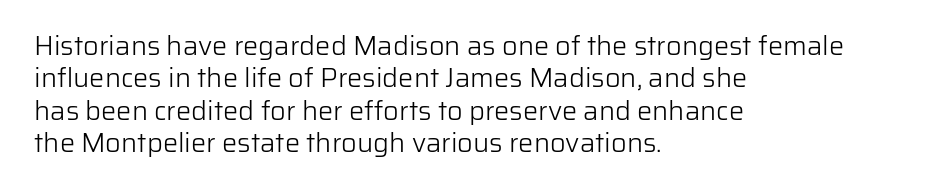
The image shows 27 px text type, upright; set left-aligned, line spacing 1.2x, normal letter spacing, not underlined.
